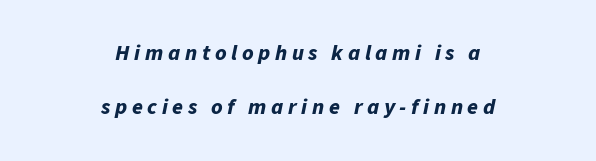
The image shows 22 px bold type, italic (leaning right); set centered, loose line spacing (2.47x), unusually wide letter spacing (+0.21 em), not underlined.
